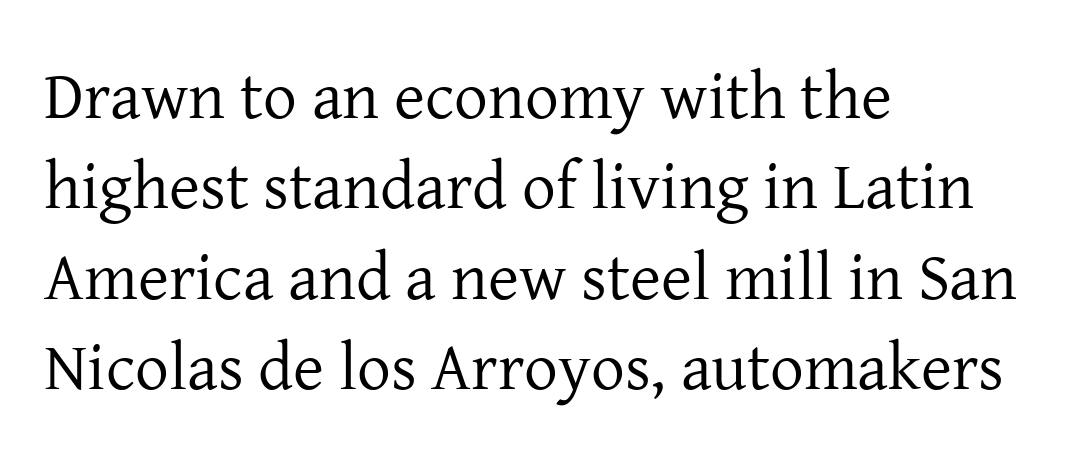
{"serif": "yes", "italic": "no", "bold": "no", "weight": "regular", "width": "normal", "stroke_contrast": "low", "x_height": "medium", "monospaced": "no", "underline": "no", "align": "left", "line_spacing": "normal", "line_spacing_ratio": 1.35, "letter_spacing": "normal", "letter_spacing_em": 0.0, "glyph_px": 67}
